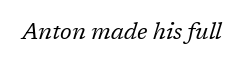
The image shows 23 px text type, italic (leaning right); set normal letter spacing, not underlined.
